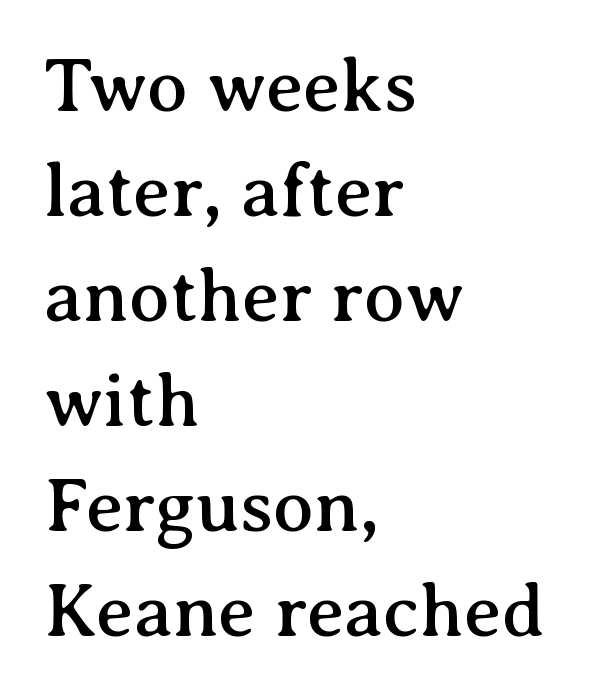
{"serif": "yes", "italic": "no", "width": "normal", "stroke_contrast": "medium", "x_height": "medium", "monospaced": "no", "underline": "no", "align": "left", "line_spacing": "normal", "line_spacing_ratio": 1.4, "letter_spacing": "normal", "letter_spacing_em": 0.0, "glyph_px": 75}
